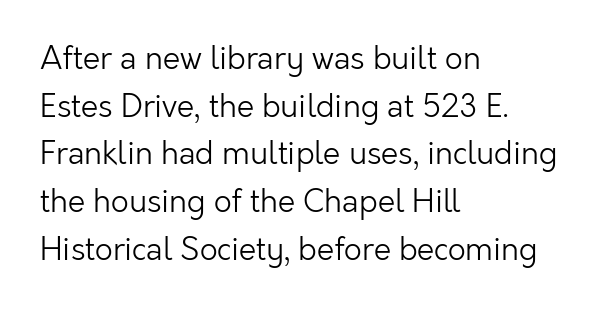
Q: Is the text bold? A: No.
Q: Is the text italic (slanted)? A: No, it is upright.
Q: Is the typeface a serif or a sans-serif typeface? A: Sans-serif.
Q: Is the text underlined? A: No.
Q: How is the paragraph aligned? A: Left-aligned.
Q: Is the spacing between letters normal or unusually wide? A: Normal.
Q: Is the spacing between lines tight, normal or loose? A: Normal.
Q: Width (condensed, normal, or wide)? A: Normal.
Q: Stroke contrast? A: Low.
Q: x-height? A: Medium.
Q: Monospaced? A: No.
